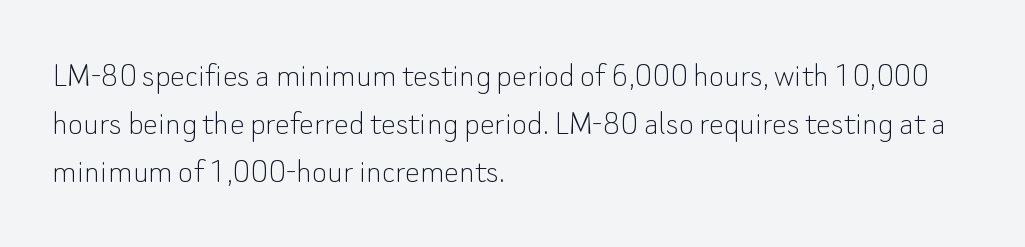
Check where the strokes stop: nothing finishes them off — pure sans. This is roman type, the default non-slanted kind. You could not count columns in this text — the font is proportionally spaced. The space directly below the letters is spotless. Compared with typical paragraphs, the rows here are spaced about the same. Is the stroke heavy? The answer is a plain regular-or-lighter.
